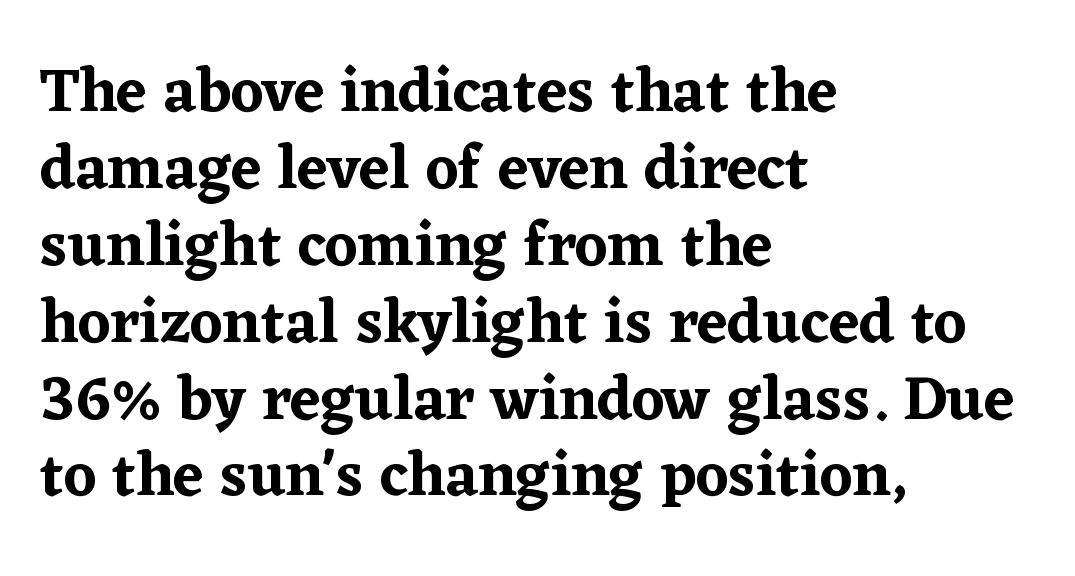
Q: Is the text italic (slanted)? A: No, it is upright.
Q: Is the typeface a serif or a sans-serif typeface? A: Serif.
Q: Is the text underlined? A: No.
Q: How is the paragraph aligned? A: Left-aligned.
Q: Is the spacing between letters normal or unusually wide? A: Normal.
Q: Width (condensed, normal, or wide)? A: Normal.
Q: Stroke contrast? A: Low.
Q: x-height? A: Medium.
Q: Monospaced? A: No.
